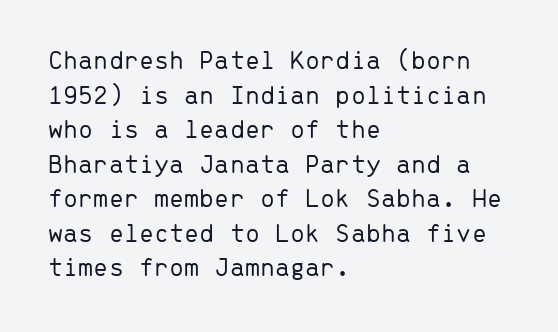
{"italic": "no", "bold": "no", "underline": "no", "align": "left", "line_spacing": "normal", "line_spacing_ratio": 1.28, "letter_spacing": "normal", "letter_spacing_em": 0.0, "glyph_px": 27}
